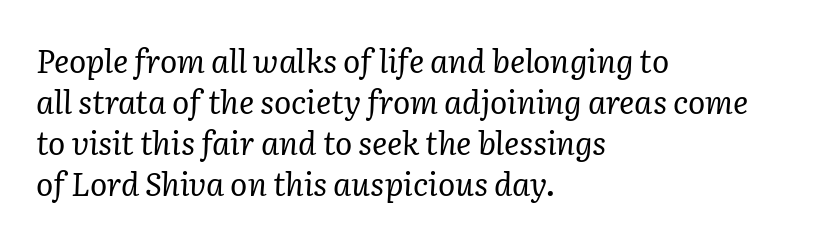
The image shows 32 px regular-weight serif type, italic (leaning right); set left-aligned, normal line spacing (1.28x), normal letter spacing, not underlined; low stroke contrast and a medium x-height.
